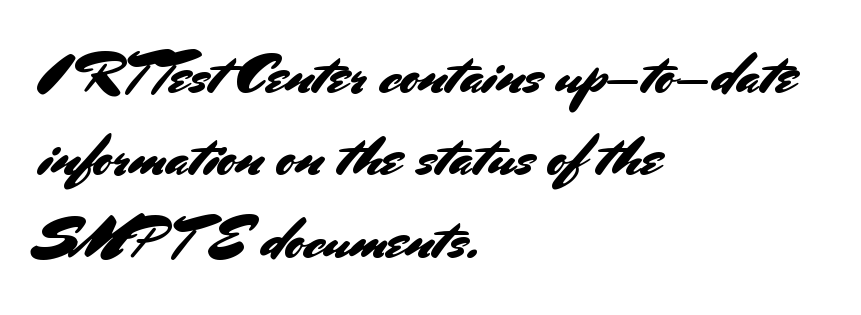
Q: Is the text italic (slanted)? A: Yes.
Q: Is the typeface a serif or a sans-serif typeface? A: Sans-serif.
Q: Is the text underlined? A: No.
Q: How is the paragraph aligned? A: Left-aligned.
Q: Is the spacing between letters normal or unusually wide? A: Normal.
Q: Is the spacing between lines tight, normal or loose? A: Normal.
Q: Width (condensed, normal, or wide)? A: Normal.
Q: Stroke contrast? A: Medium.
Q: x-height? A: Small.
Q: Monospaced? A: No.
